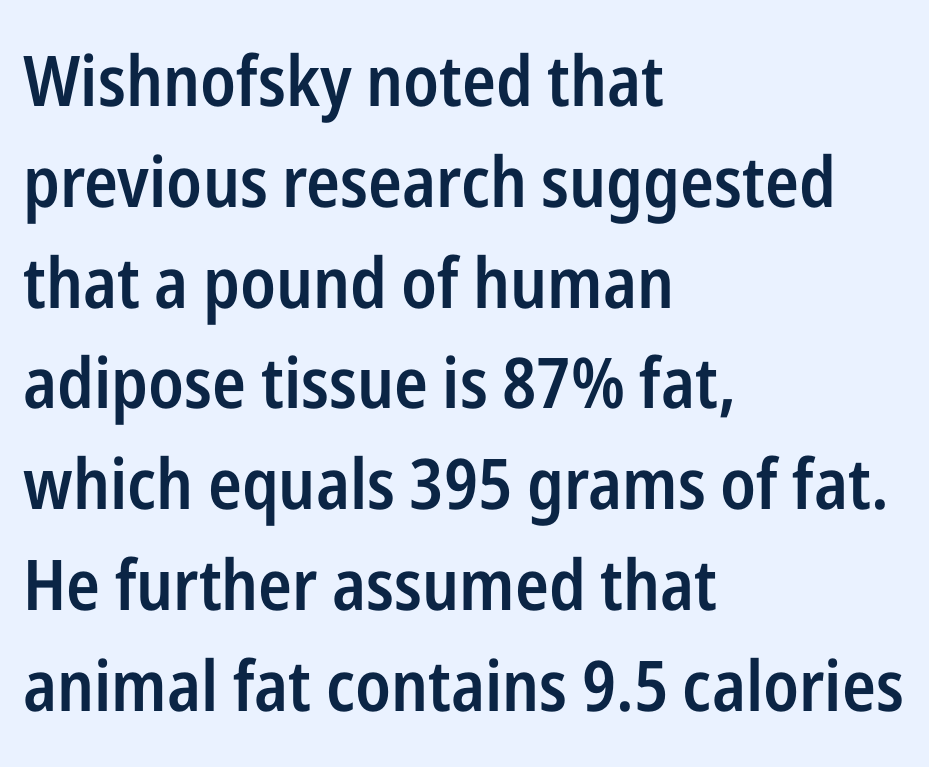
Q: Is the text bold? A: Semi-bold.
Q: Is the text italic (slanted)? A: No, it is upright.
Q: Is the typeface a serif or a sans-serif typeface? A: Sans-serif.
Q: Is the text underlined? A: No.
Q: How is the paragraph aligned? A: Left-aligned.
Q: Is the spacing between letters normal or unusually wide? A: Normal.
Q: Is the spacing between lines tight, normal or loose? A: Normal.
Q: Width (condensed, normal, or wide)? A: Condensed.
Q: Stroke contrast? A: Low.
Q: x-height? A: Medium.
Q: Monospaced? A: No.
